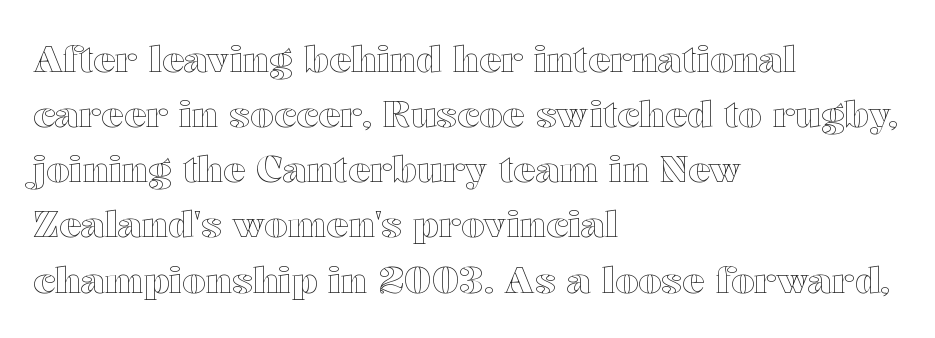
Honestly, there is no underline to notice here at all. Italic: no, the glyphs are upright roman. This rendering uses left alignment, leaving the right contour irregular. Is this a fixed-width face? No — the glyphs have proportional, varying widths. The line-height multiplier appears to be the usual default. Characters follow at the spacing the type designer built in.
